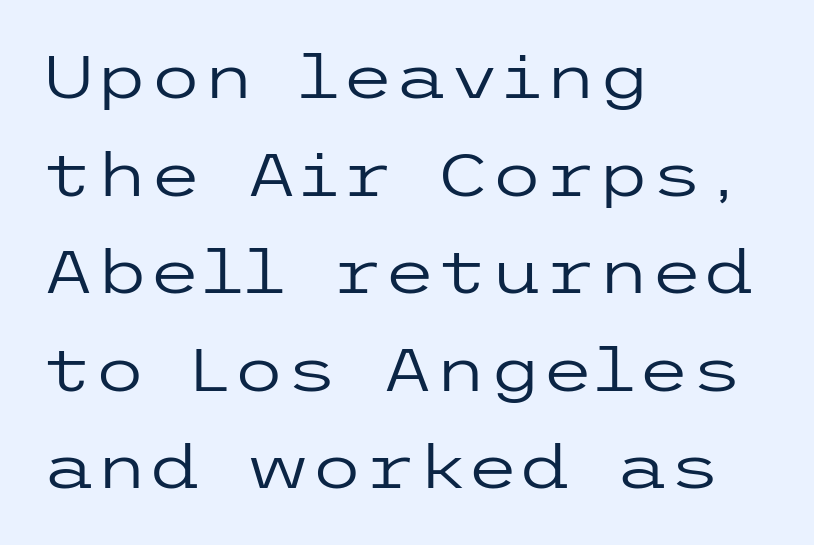
Q: Is the text bold? A: No.
Q: Is the text italic (slanted)? A: No, it is upright.
Q: Is the typeface a serif or a sans-serif typeface? A: Sans-serif.
Q: Is the text underlined? A: No.
Q: How is the paragraph aligned? A: Left-aligned.
Q: Is the spacing between letters normal or unusually wide? A: Normal.
Q: Is the spacing between lines tight, normal or loose? A: Normal.
Q: Width (condensed, normal, or wide)? A: Wide.
Q: Stroke contrast? A: Low.
Q: x-height? A: Medium.
